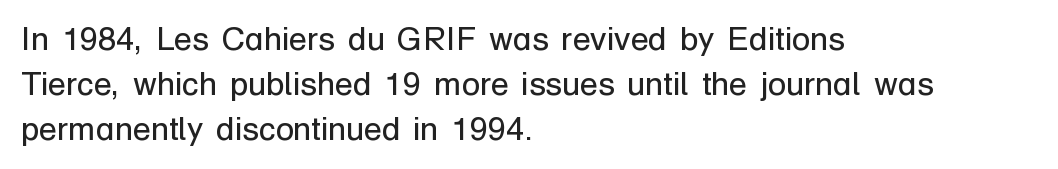
Default kerning and tracking; the words read as compact shapes. Each letter's strokes conclude bluntly, with no projecting serifs. The face used here is proportionally spaced, like ordinary book or web type. If you drew a ruler down the left edge, every line would touch it.
